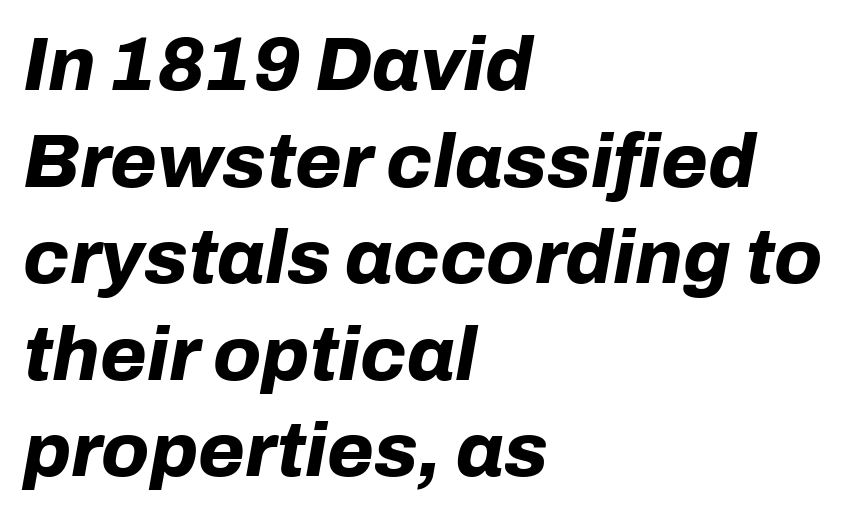
The image shows 76 px bold type, italic (leaning right); set left-aligned, normal line spacing (1.27x), normal letter spacing, not underlined; low stroke contrast and a medium x-height.
